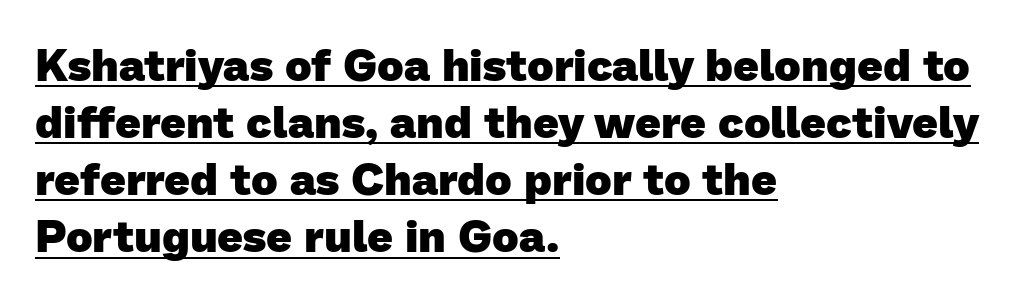
{"serif": "no", "bold": "yes", "weight": "heavy", "width": "normal", "stroke_contrast": "low", "x_height": "medium", "monospaced": "no", "underline": "yes", "align": "left", "line_spacing": "normal", "line_spacing_ratio": 1.27, "letter_spacing": "normal", "letter_spacing_em": 0.0, "glyph_px": 45}
